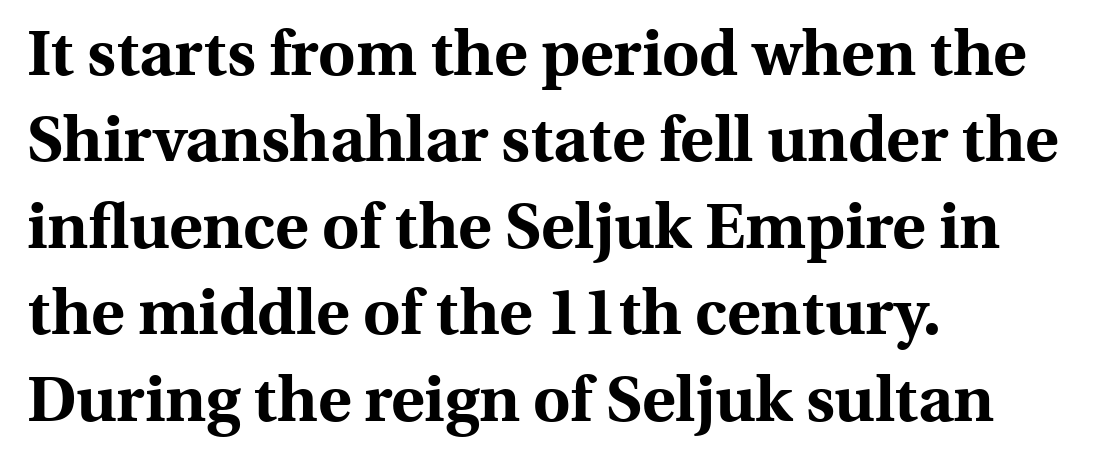
The image shows 64 px bold serif type, upright; set left-aligned, normal line spacing (1.35x), normal letter spacing, not underlined; a medium x-height.
